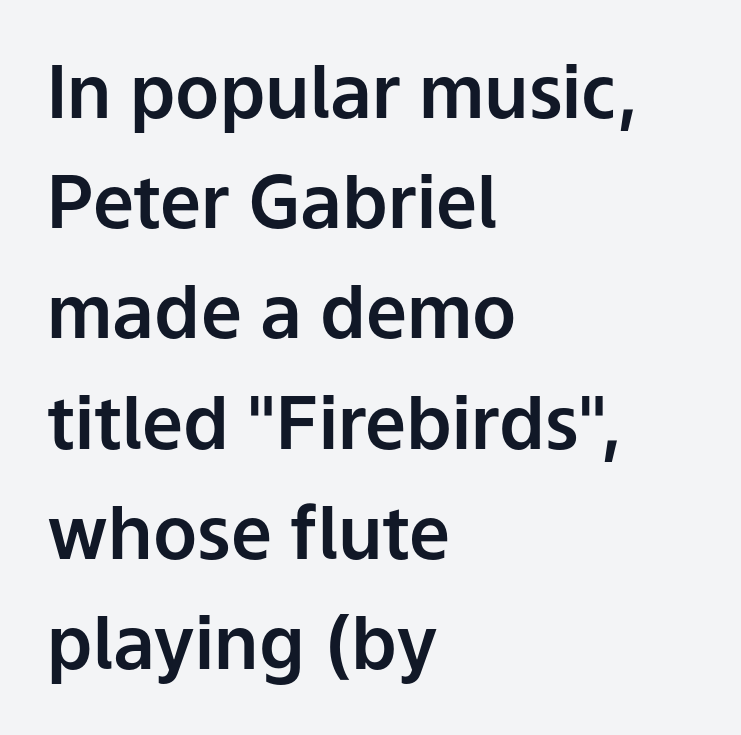
Vertical strokes here are truly vertical. One glance says typical: line gaps are just what's usual. The space beneath each line is pristine and unruled. The letters carry no serifs — their stems end cleanly without finishing strokes. You could not count columns in this text — the font is proportionally spaced. These lines keep a tight, regular rhythm from letter to letter.
